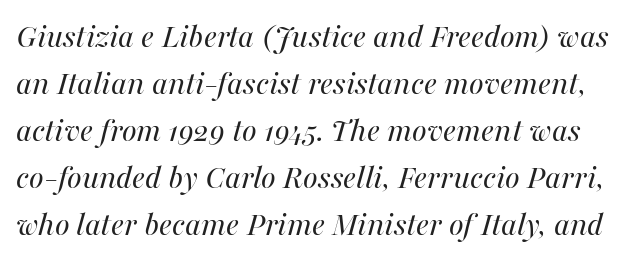
{"italic": "yes", "lean": "right", "slant_degrees": 16, "bold": "no", "weight": "regular", "width": "normal", "stroke_contrast": "medium", "x_height": "medium", "monospaced": "no", "underline": "no", "line_spacing": "normal", "line_spacing_ratio": 1.34, "letter_spacing": "normal", "letter_spacing_em": 0.0, "glyph_px": 35}
